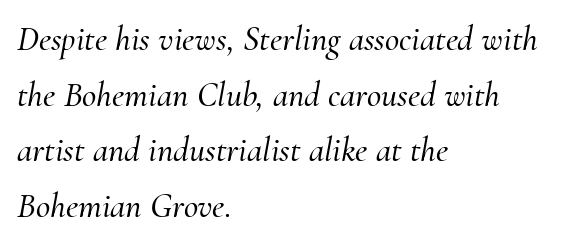
This sample has the flowing, uneven cadence of proportional lettering. Letter spacing: default. Does the lettering tilt? It does — this is italic. Serifs: yes, visible at the terminals of the letterforms. Leading: standard.
